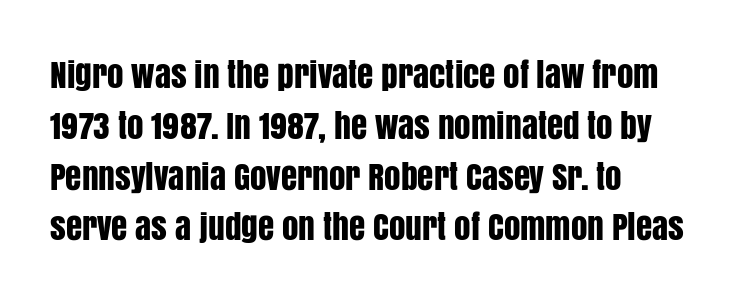
Q: Is the text italic (slanted)? A: No, it is upright.
Q: Is the typeface a serif or a sans-serif typeface? A: Sans-serif.
Q: Is the text underlined? A: No.
Q: Is the spacing between letters normal or unusually wide? A: Normal.
Q: Is the spacing between lines tight, normal or loose? A: Normal.
Q: Width (condensed, normal, or wide)? A: Condensed.
Q: Stroke contrast? A: Low.
Q: x-height? A: Large.
Q: Monospaced? A: No.
